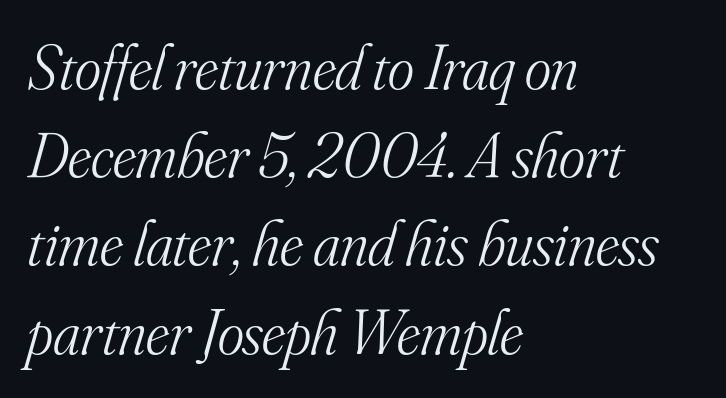
{"serif": "yes", "italic": "yes", "lean": "right", "slant_degrees": 16, "bold": "no", "weight": "light", "width": "normal", "stroke_contrast": "medium", "x_height": "small", "monospaced": "no", "underline": "no", "align": "left", "line_spacing": "normal", "line_spacing_ratio": 1.4, "letter_spacing": "normal", "letter_spacing_em": 0.0, "glyph_px": 63}
